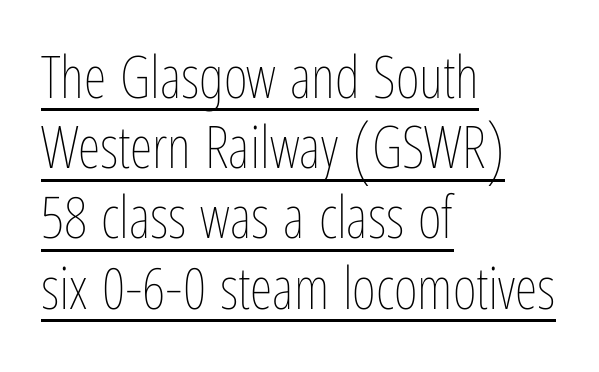
Honestly, the underline is the first thing you notice here. Notice how the passage keeps a crisp vertical edge on the left only. Is the letter spacing exaggerated? No — it looks like the ordinary default. Summary of weight: not heavy and not bold. Do the letters lean? They stand straight.
